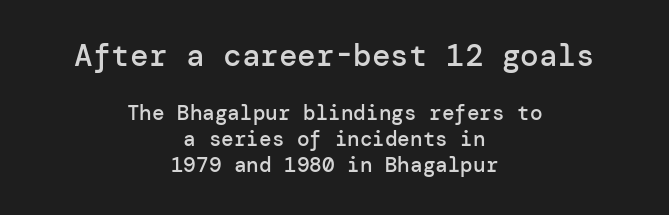
Q: Is the text bold? A: Semi-bold.
Q: Is the text italic (slanted)? A: No, it is upright.
Q: Is the typeface a serif or a sans-serif typeface? A: Sans-serif.
Q: Is the text underlined? A: No.
Q: How is the paragraph aligned? A: Centered.
Q: Is the spacing between letters normal or unusually wide? A: Normal.
Q: Is the spacing between lines tight, normal or loose? A: Normal.
Q: Which block of text is set in a larger size, the first (top) or the second (bottom)? A: The first (top) one.
Q: Width (condensed, normal, or wide)? A: Normal.
Q: Stroke contrast? A: Low.
Q: x-height? A: Medium.
